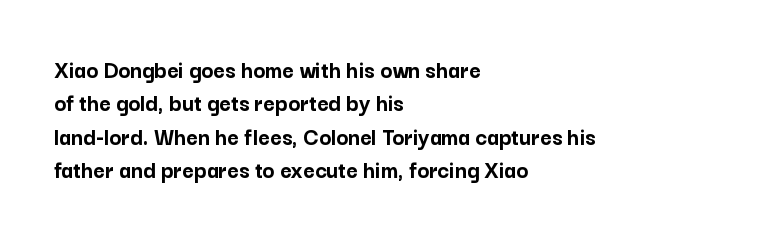
Notice how the passage keeps a crisp vertical edge on the left only. Ordinary non-slanted type is in use. This sample uses plain, unmodified letter spacing. Strong, thick strokes mark this as bold type. Normally led — the rows are evenly, conventionally spaced.
